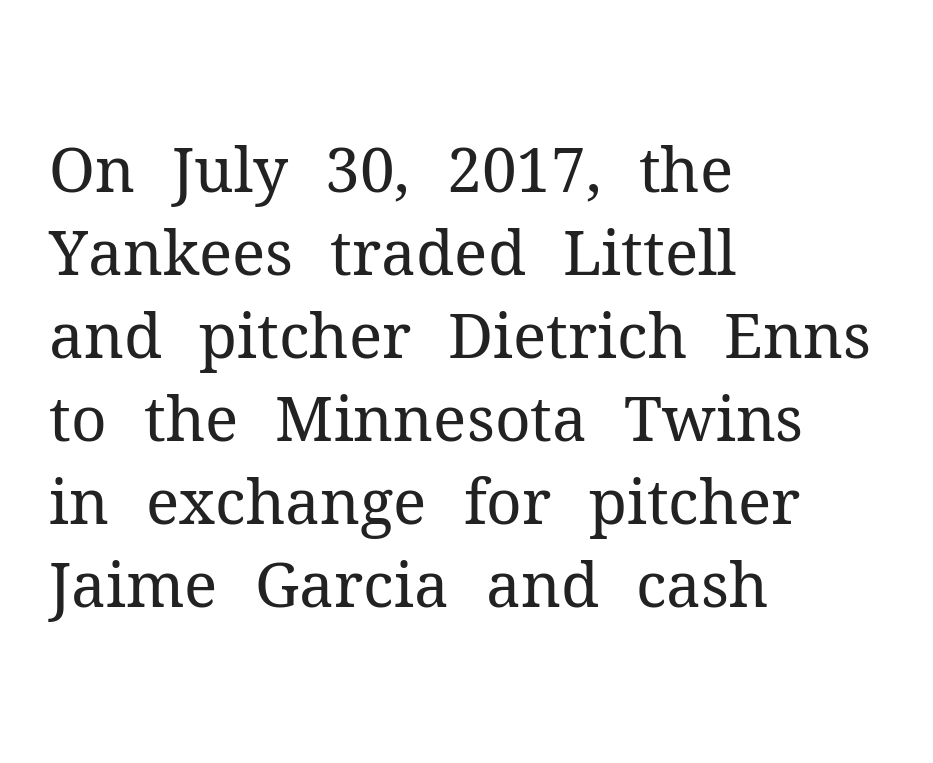
Q: Is the text bold? A: No.
Q: Is the text italic (slanted)? A: No, it is upright.
Q: Is the typeface a serif or a sans-serif typeface? A: Serif.
Q: Is the text underlined? A: No.
Q: How is the paragraph aligned? A: Left-aligned.
Q: Is the spacing between letters normal or unusually wide? A: Normal.
Q: Is the spacing between lines tight, normal or loose? A: Normal.
Q: Width (condensed, normal, or wide)? A: Normal.
Q: Stroke contrast? A: Medium.
Q: x-height? A: Medium.
Q: Monospaced? A: No.
